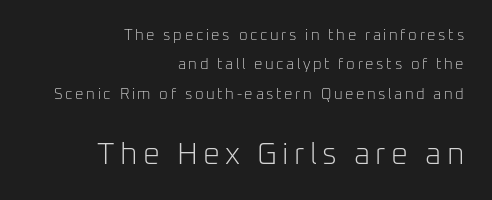
Weight: regular or lighter. This sample has the flowing, uneven cadence of proportional lettering. Quick note: interline space is abundant. Visually, the bottom section dominates because its glyphs are scaled up. Leftover space on each line is placed entirely before the opening word. The baseline area is clear.
